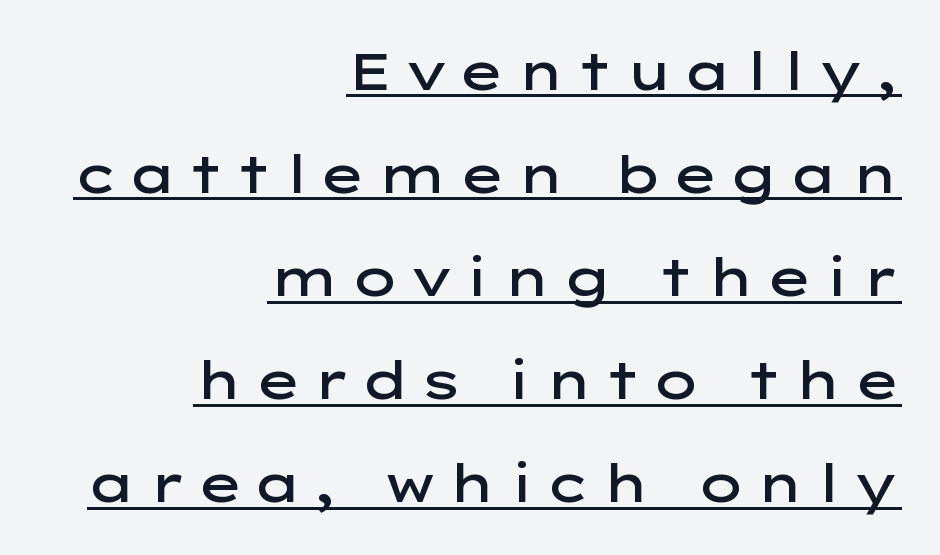
Q: Is the text bold? A: Semi-bold.
Q: Is the text italic (slanted)? A: No, it is upright.
Q: Is the typeface a serif or a sans-serif typeface? A: Sans-serif.
Q: Is the text underlined? A: Yes.
Q: How is the paragraph aligned? A: Right-aligned.
Q: Is the spacing between lines tight, normal or loose? A: Loose.
Q: Width (condensed, normal, or wide)? A: Wide.
Q: Stroke contrast? A: Low.
Q: x-height? A: Medium.
Q: Monospaced? A: No.
